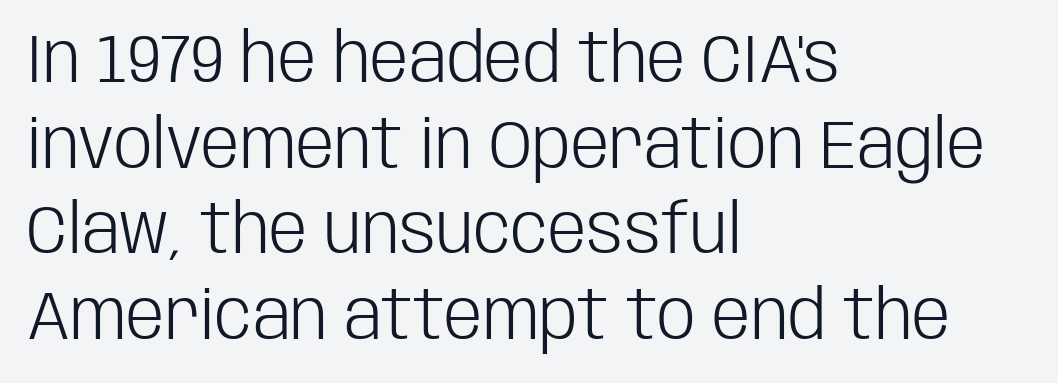
{"serif": "no", "italic": "no", "bold": "no", "weight": "light", "width": "condensed", "stroke_contrast": "low", "x_height": "large", "monospaced": "no", "underline": "no", "align": "left", "line_spacing_ratio": 1.24, "letter_spacing": "normal", "letter_spacing_em": 0.0, "glyph_px": 69}
